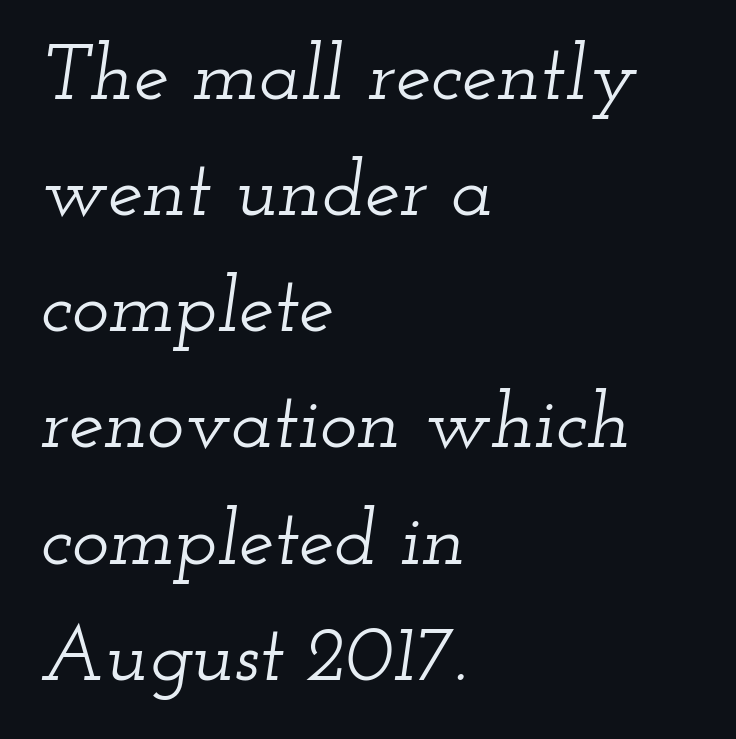
Q: Is the text italic (slanted)? A: Yes, it leans right by about 12 degrees.
Q: Is the typeface a serif or a sans-serif typeface? A: Serif.
Q: Is the text underlined? A: No.
Q: How is the paragraph aligned? A: Left-aligned.
Q: Is the spacing between letters normal or unusually wide? A: Normal.
Q: Is the spacing between lines tight, normal or loose? A: Normal.
Q: Width (condensed, normal, or wide)? A: Wide.
Q: Stroke contrast? A: Low.
Q: x-height? A: Small.
Q: Monospaced? A: No.
